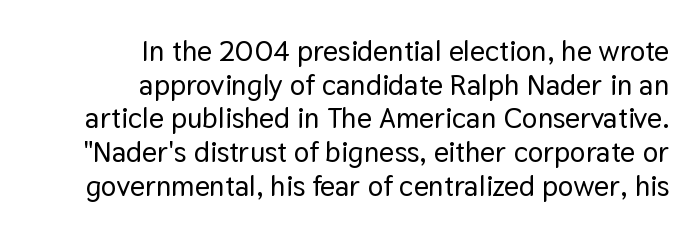
Q: Is the text italic (slanted)? A: No, it is upright.
Q: Is the typeface a serif or a sans-serif typeface? A: Sans-serif.
Q: Is the text underlined? A: No.
Q: How is the paragraph aligned? A: Right-aligned.
Q: Is the spacing between letters normal or unusually wide? A: Normal.
Q: Width (condensed, normal, or wide)? A: Normal.
Q: Stroke contrast? A: Low.
Q: x-height? A: Medium.
Q: Monospaced? A: No.
